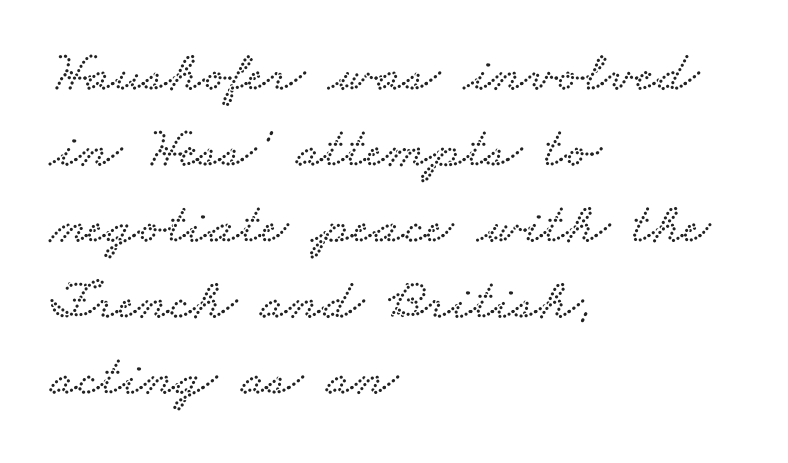
The image shows 58 px wide serif type; set left-aligned, normal line spacing (1.31x), normal letter spacing, not underlined; low stroke contrast and a small x-height.
